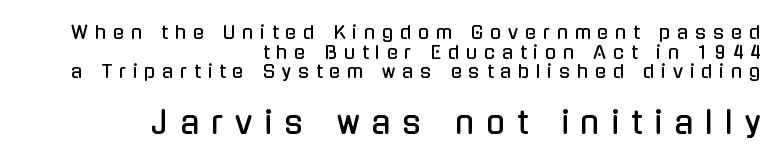
Are there feet on the stems? There aren't — it's a sans. Note: smaller setting up top, larger setting below. Upright lettering throughout. This sample has the flowing, uneven cadence of proportional lettering. Glance below the letters and you will spot only blank space. This sample trades vertical openness for compactness between lines.
